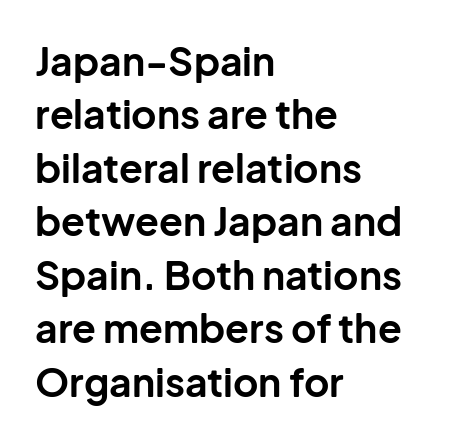
Q: Is the text bold? A: Yes.
Q: Is the text italic (slanted)? A: No, it is upright.
Q: Is the typeface a serif or a sans-serif typeface? A: Sans-serif.
Q: Is the text underlined? A: No.
Q: How is the paragraph aligned? A: Left-aligned.
Q: Is the spacing between letters normal or unusually wide? A: Normal.
Q: Is the spacing between lines tight, normal or loose? A: Normal.
Q: Width (condensed, normal, or wide)? A: Normal.
Q: Stroke contrast? A: Low.
Q: x-height? A: Medium.
Q: Monospaced? A: No.
